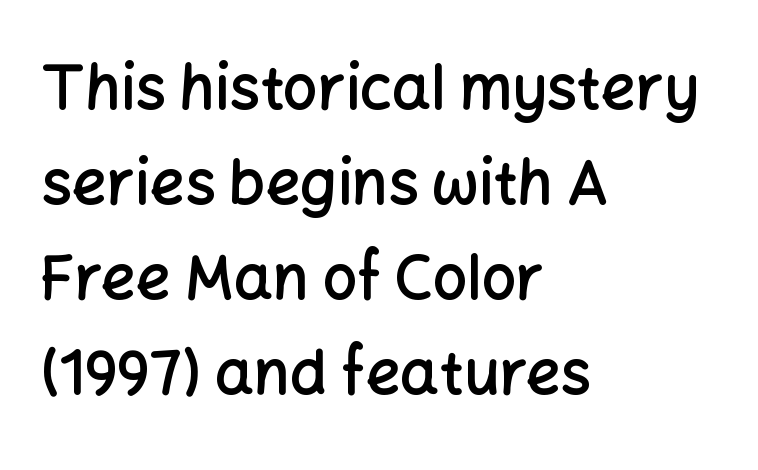
The image shows 61 px semibold sans-serif type, upright; set left-aligned, normal line spacing (1.56x), normal letter spacing, not underlined; low stroke contrast and a medium x-height.
